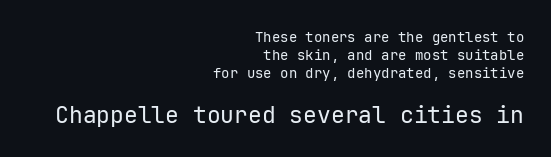
The image shows 23 px text type, upright; set right-aligned, normal line spacing (1.27x), normal letter spacing, not underlined; the second (bottom) block is 1.64x larger.
